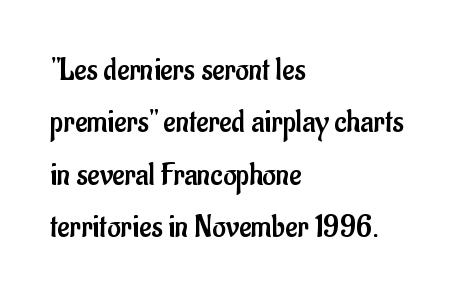
The image shows 33 px regular-weight, condensed sans-serif type, upright; set left-aligned, normal line spacing (1.59x), normal letter spacing, not underlined; low stroke contrast and a small x-height.
